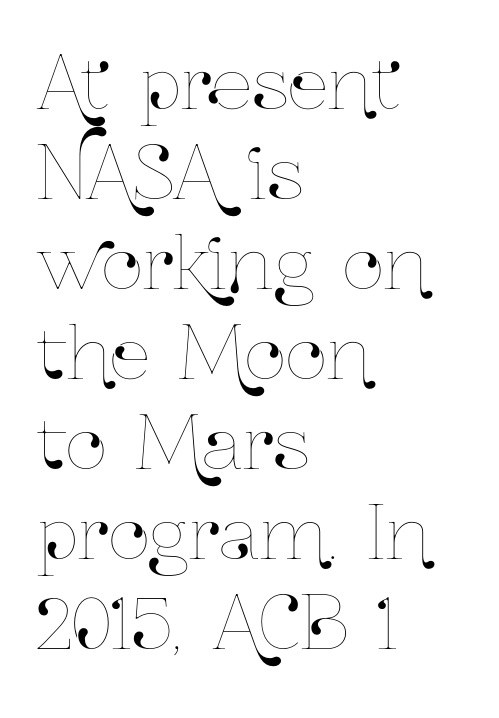
The image shows 72 px condensed type, upright; set left-aligned, normal line spacing (1.25x), normal letter spacing, not underlined; low stroke contrast and a medium x-height.
